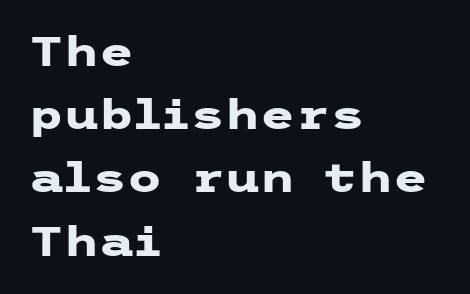
{"serif": "no", "italic": "no", "bold": "yes", "weight": "heavy", "width": "wide", "stroke_contrast": "low", "x_height": "medium", "underline": "no", "align": "left", "line_spacing": "normal", "line_spacing_ratio": 1.58, "letter_spacing": "normal", "letter_spacing_em": 0.0, "glyph_px": 40}
